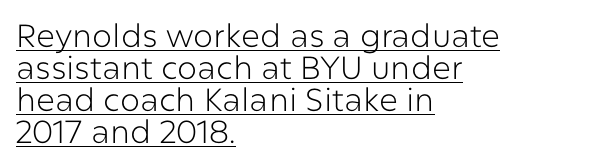
Q: Is the text bold? A: No.
Q: Is the text italic (slanted)? A: No, it is upright.
Q: Is the typeface a serif or a sans-serif typeface? A: Sans-serif.
Q: Is the text underlined? A: Yes.
Q: How is the paragraph aligned? A: Left-aligned.
Q: Is the spacing between letters normal or unusually wide? A: Normal.
Q: Is the spacing between lines tight, normal or loose? A: Tight.
Q: Width (condensed, normal, or wide)? A: Normal.
Q: Stroke contrast? A: Low.
Q: x-height? A: Medium.
Q: Monospaced? A: No.
